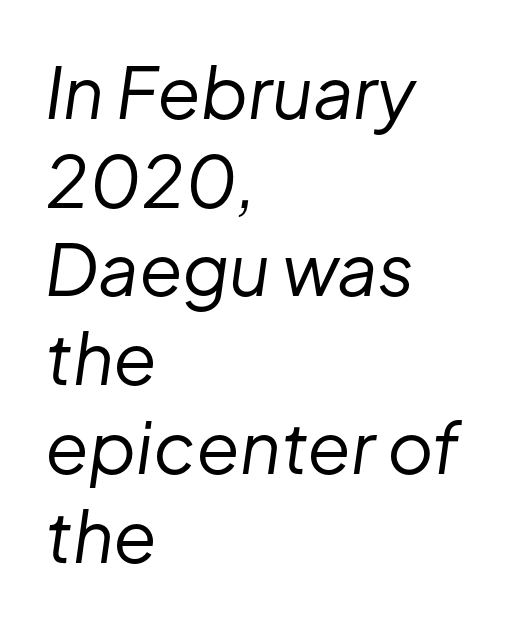
Each new line begins a customary step beneath the previous one. Think of a printed novel: that variable character pitch is what you see here. Letter spacing: default. Honestly, there is no underline to notice here at all. The text carries the slant typical of an italic or oblique font. Compared with a centered layout, this one pins lines to the left instead.
